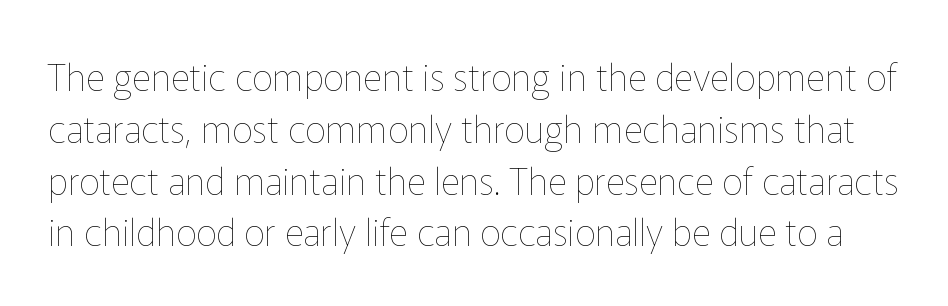
Q: Is the text bold? A: No.
Q: Is the text italic (slanted)? A: No, it is upright.
Q: Is the text underlined? A: No.
Q: Is the spacing between letters normal or unusually wide? A: Normal.
Q: Is the spacing between lines tight, normal or loose? A: Normal.
Q: Width (condensed, normal, or wide)? A: Normal.
Q: Stroke contrast? A: Low.
Q: x-height? A: Medium.
Q: Monospaced? A: No.
